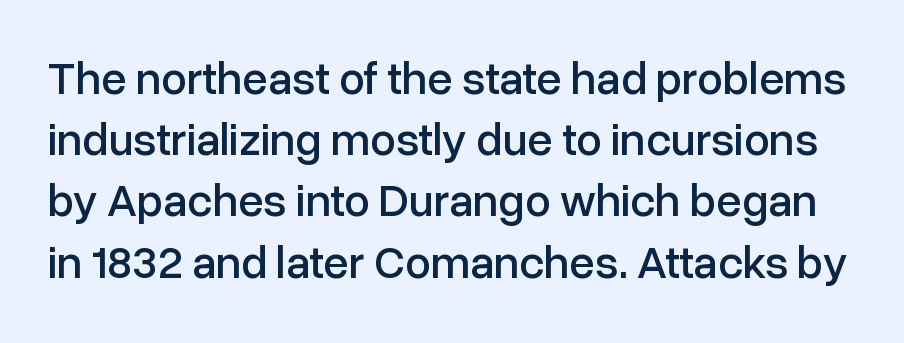
Q: Is the text italic (slanted)? A: No, it is upright.
Q: Is the typeface a serif or a sans-serif typeface? A: Sans-serif.
Q: Is the text underlined? A: No.
Q: Is the spacing between letters normal or unusually wide? A: Normal.
Q: Is the spacing between lines tight, normal or loose? A: Normal.
Q: Width (condensed, normal, or wide)? A: Normal.
Q: Stroke contrast? A: Low.
Q: x-height? A: Medium.
Q: Monospaced? A: No.
